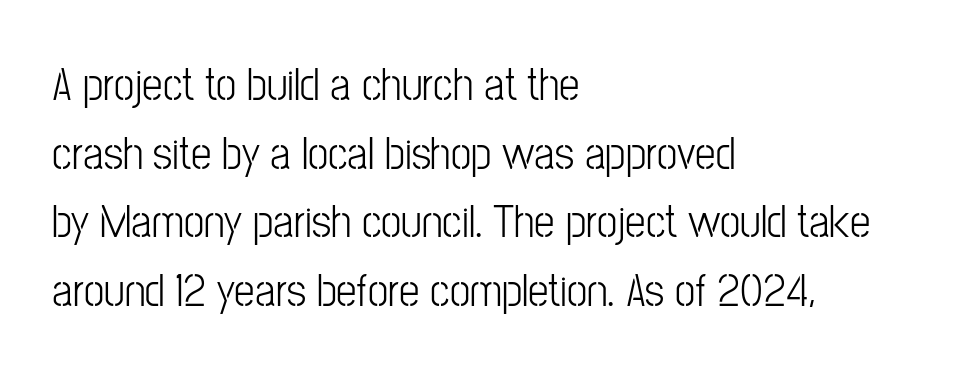
Q: Is the text bold? A: No.
Q: Is the text italic (slanted)? A: No, it is upright.
Q: Is the typeface a serif or a sans-serif typeface? A: Sans-serif.
Q: Is the text underlined? A: No.
Q: How is the paragraph aligned? A: Left-aligned.
Q: Is the spacing between letters normal or unusually wide? A: Normal.
Q: Is the spacing between lines tight, normal or loose? A: Normal.
Q: Width (condensed, normal, or wide)? A: Condensed.
Q: Stroke contrast? A: Low.
Q: x-height? A: Medium.
Q: Monospaced? A: No.
